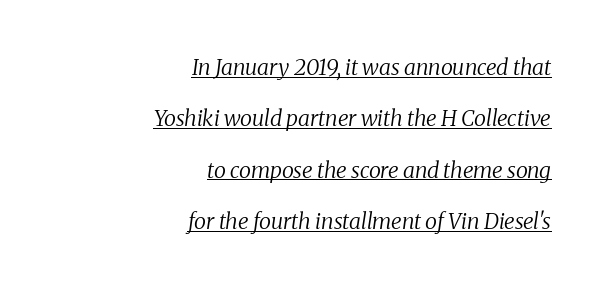
Q: Is the text bold? A: No.
Q: Is the text italic (slanted)? A: Yes, it leans right by about 8 degrees.
Q: Is the text underlined? A: Yes.
Q: How is the paragraph aligned? A: Right-aligned.
Q: Is the spacing between letters normal or unusually wide? A: Normal.
Q: Is the spacing between lines tight, normal or loose? A: Loose.
